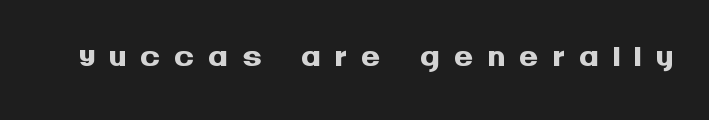
The image shows 49 px semibold sans-serif type, upright; set unusually wide letter spacing (+0.27 em), not underlined; medium stroke contrast and a large x-height.
